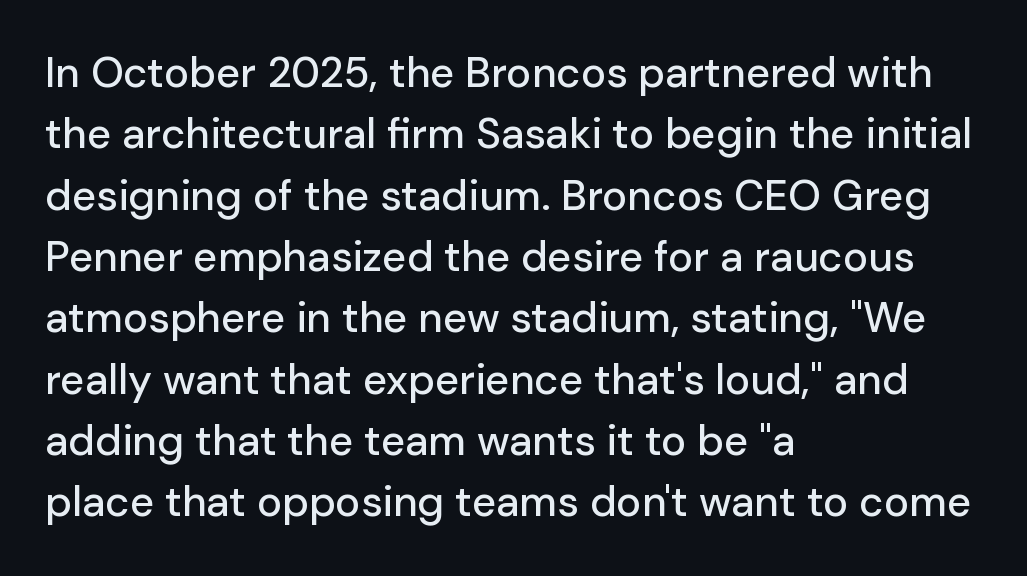
The specimen reads as upright at a glance. Classification — sans serif. Nothing unusual about the tracking: characters are spaced as the font intends. Each letter keeps its own natural width here, so spacing adapts to shape. Descender tails drop into unmarked territory.
